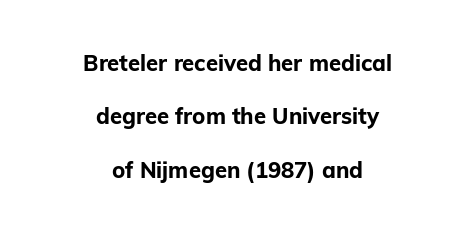
The strokes are fattened all the way to bold. The space beneath each line is pristine and unruled. Students, note that the glyphs here touch the page at normal intervals. If you folded the block vertically in half, each line would mirror itself in length.
